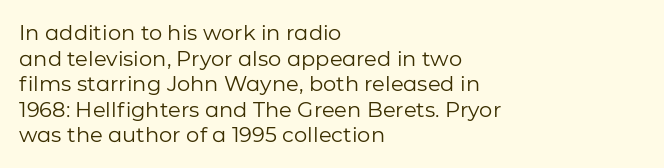
The image shows 21 px text type, upright; set left-aligned, line spacing 1.22x, normal letter spacing, not underlined.
